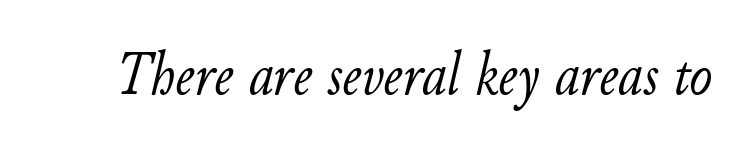
Words appear dense and cohesive because spacing is normal. You could not count columns in this text — the font is proportionally spaced. A light-to-regular cut is what we see here. The specimen reads as italic at a glance.
